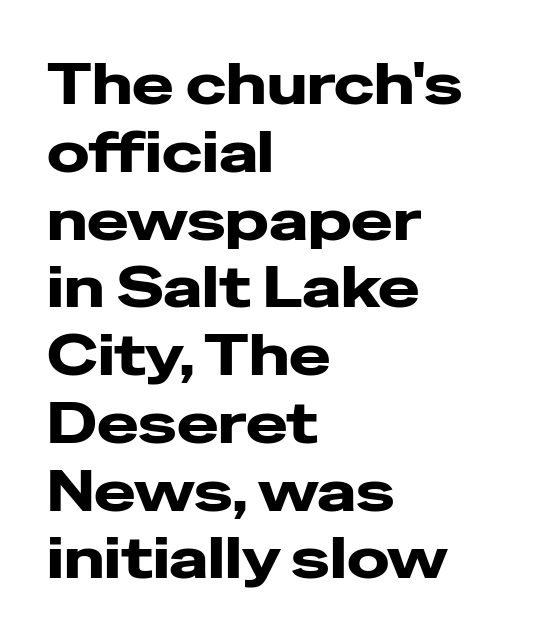
Note: no serifs on the glyphs. Each letter keeps its own natural width here, so spacing adapts to shape. Beneath every word, the page is bare. The rendering uses a bold face; every stroke is thick and dark. If you drew a ruler down the left edge, every line would touch it. Words appear dense and cohesive because spacing is normal.
